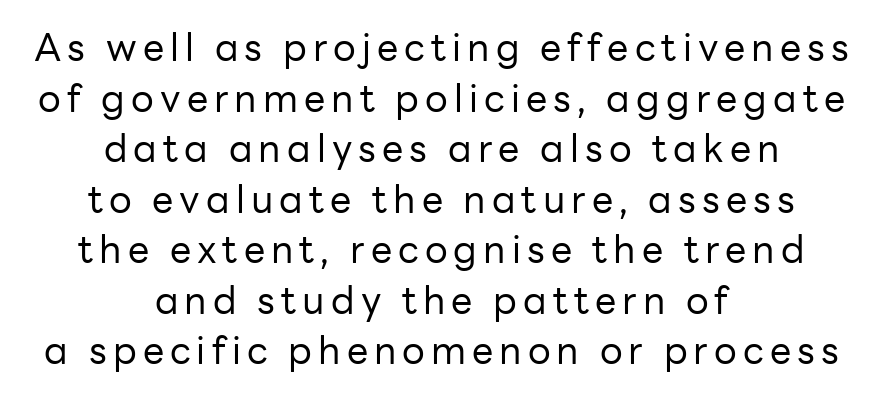
Q: Is the text bold? A: No.
Q: Is the text italic (slanted)? A: No, it is upright.
Q: Is the typeface a serif or a sans-serif typeface? A: Sans-serif.
Q: Is the text underlined? A: No.
Q: How is the paragraph aligned? A: Centered.
Q: Is the spacing between lines tight, normal or loose? A: Normal.
Q: Width (condensed, normal, or wide)? A: Normal.
Q: Stroke contrast? A: Low.
Q: x-height? A: Medium.
Q: Monospaced? A: No.
